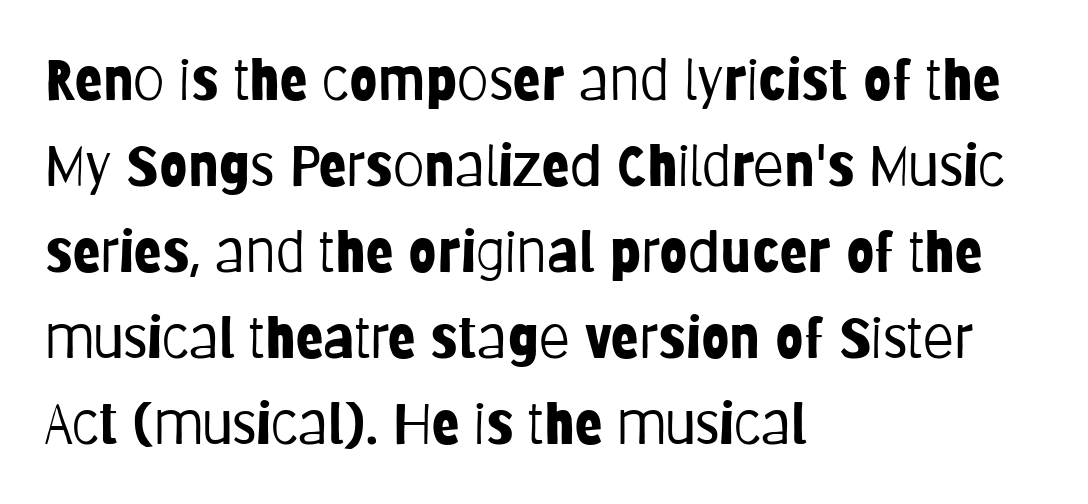
Q: Is the text bold? A: No.
Q: Is the text italic (slanted)? A: No, it is upright.
Q: Is the typeface a serif or a sans-serif typeface? A: Sans-serif.
Q: Is the text underlined? A: No.
Q: How is the paragraph aligned? A: Left-aligned.
Q: Is the spacing between letters normal or unusually wide? A: Normal.
Q: Is the spacing between lines tight, normal or loose? A: Normal.
Q: Width (condensed, normal, or wide)? A: Condensed.
Q: Stroke contrast? A: Low.
Q: x-height? A: Large.
Q: Monospaced? A: No.
